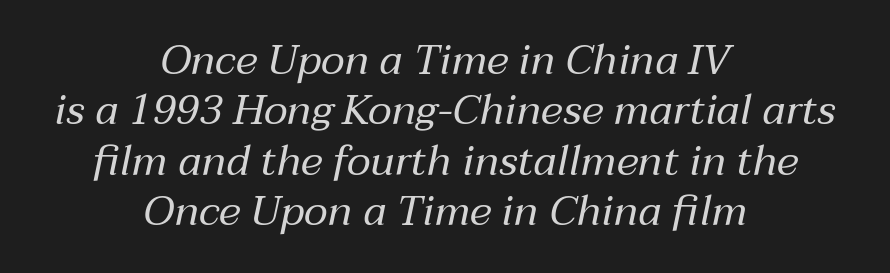
Q: Is the text bold? A: No.
Q: Is the text italic (slanted)? A: Yes, it leans right by about 12 degrees.
Q: Is the text underlined? A: No.
Q: How is the paragraph aligned? A: Centered.
Q: Is the spacing between letters normal or unusually wide? A: Normal.
Q: Width (condensed, normal, or wide)? A: Normal.
Q: Stroke contrast? A: Medium.
Q: x-height? A: Medium.
Q: Monospaced? A: No.
